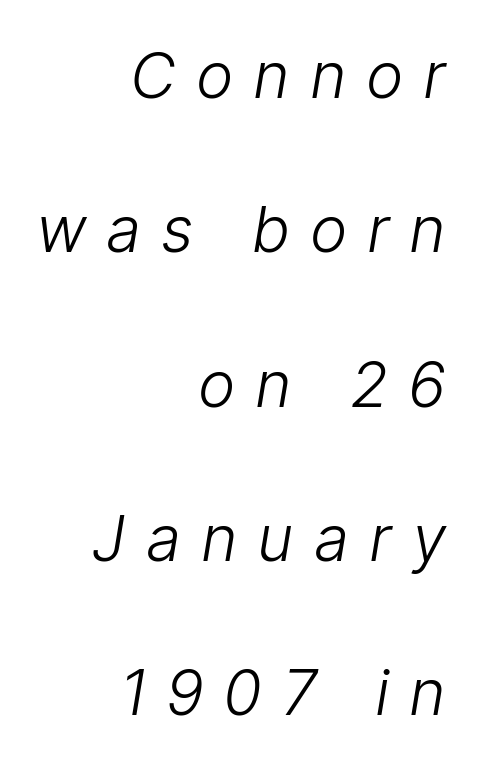
Q: Is the text bold? A: No.
Q: Is the text italic (slanted)? A: Yes, it leans right by about 9 degrees.
Q: Is the text underlined? A: No.
Q: How is the paragraph aligned? A: Right-aligned.
Q: Is the spacing between letters normal or unusually wide? A: Unusually wide.
Q: Is the spacing between lines tight, normal or loose? A: Loose.
Q: Width (condensed, normal, or wide)? A: Condensed.
Q: Stroke contrast? A: Low.
Q: x-height? A: Medium.
Q: Monospaced? A: No.
